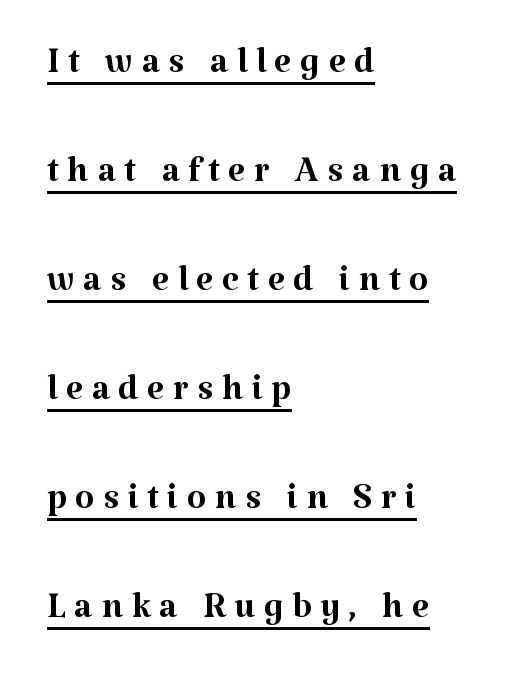
The image shows 50 px regular-weight serif type, upright; set left-aligned, loose line spacing (2.18x), underlined; medium stroke contrast and a medium x-height.
